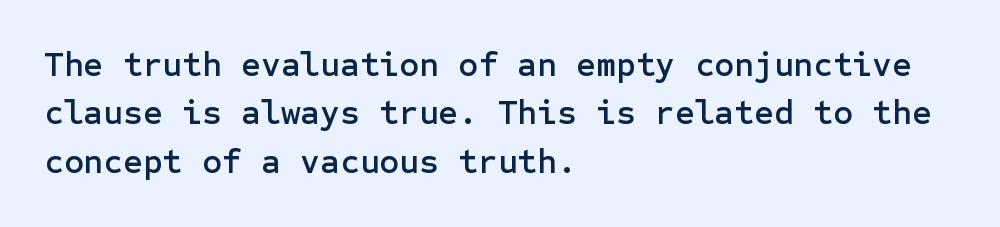
{"serif": "no", "italic": "no", "width": "normal", "stroke_contrast": "low", "x_height": "medium", "underline": "no", "align": "left", "line_spacing": "normal", "line_spacing_ratio": 1.42, "letter_spacing": "normal", "letter_spacing_em": 0.0, "glyph_px": 34}
